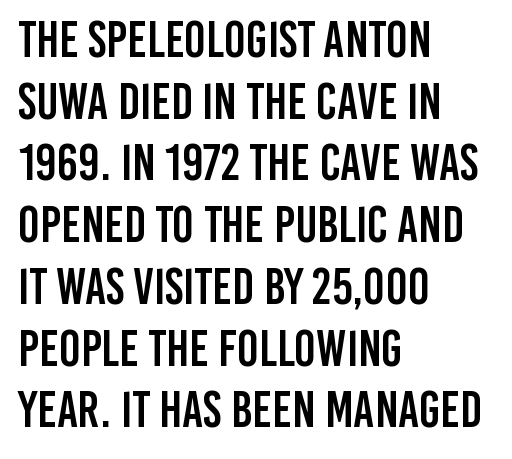
Letters rest on an invisible, unmarked baseline. Looks like regular typesetting: each glyph gets only the width it needs. Is the block centered? No — it sits flush against the left margin. Letterform terminals end flat and unadorned throughout the passage.
